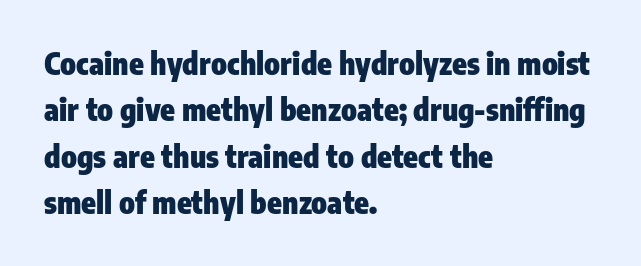
{"serif": "no", "italic": "no", "bold": "yes", "weight": "heavy", "width": "condensed", "stroke_contrast": "low", "x_height": "medium", "monospaced": "no", "underline": "no", "align": "left", "line_spacing": "normal", "line_spacing_ratio": 1.55, "letter_spacing": "normal", "letter_spacing_em": 0.0, "glyph_px": 30}
